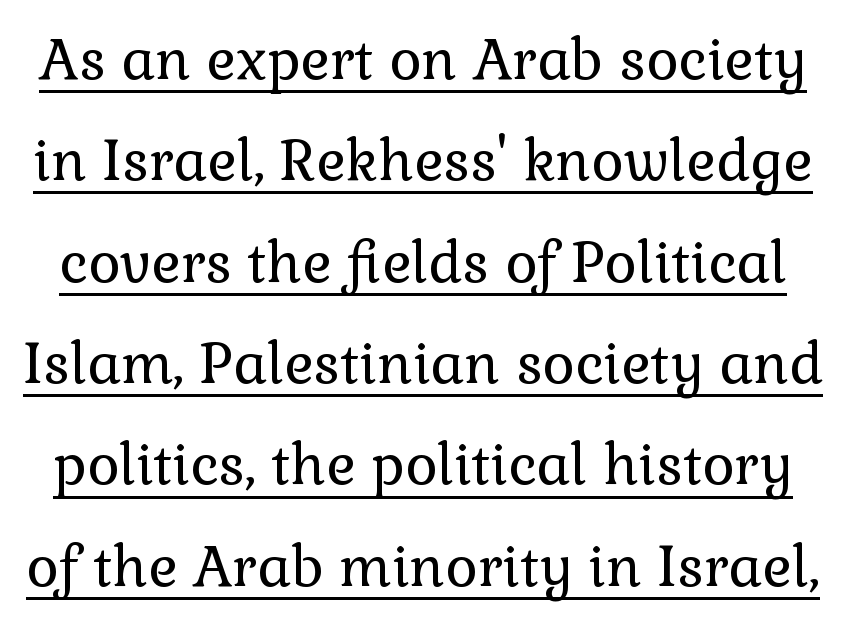
The image shows 56 px regular-weight serif type, upright; set line spacing 1.81x, normal letter spacing, underlined; a medium x-height.
